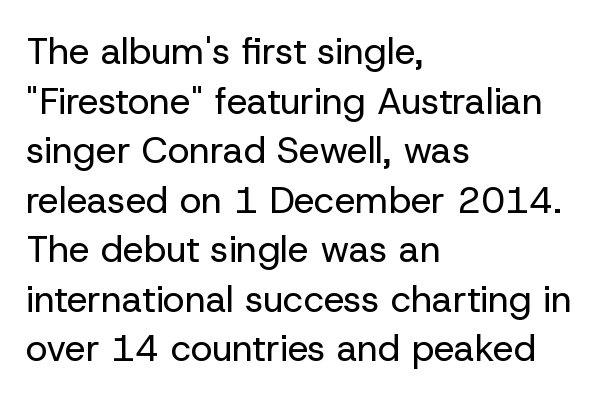
{"serif": "no", "italic": "no", "bold": "no", "weight": "regular", "width": "normal", "stroke_contrast": "low", "x_height": "medium", "monospaced": "no", "underline": "no", "align": "left", "line_spacing": "normal", "line_spacing_ratio": 1.34, "letter_spacing": "normal", "letter_spacing_em": 0.0, "glyph_px": 37}
